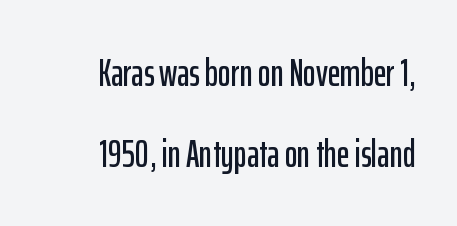
{"serif": "no", "italic": "no", "width": "condensed", "stroke_contrast": "low", "x_height": "medium", "monospaced": "no", "underline": "no", "align": "right", "line_spacing": "loose", "line_spacing_ratio": 2.07, "letter_spacing": "normal", "letter_spacing_em": 0.0, "glyph_px": 39}
